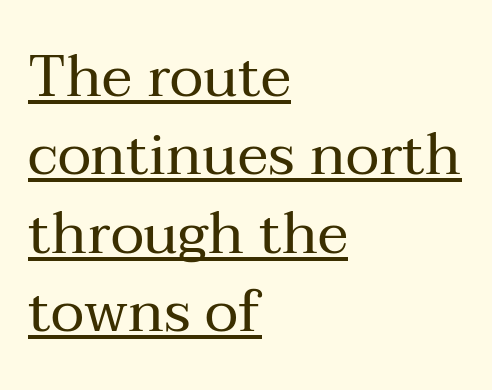
The face used here is rendered with its standard letterfit. These lines are composed in type with serifs. The face used here is proportionally spaced, like ordinary book or web type. Evenly set lines give the paragraph a standard silhouette. Line beginnings align vertically; line endings do not.
